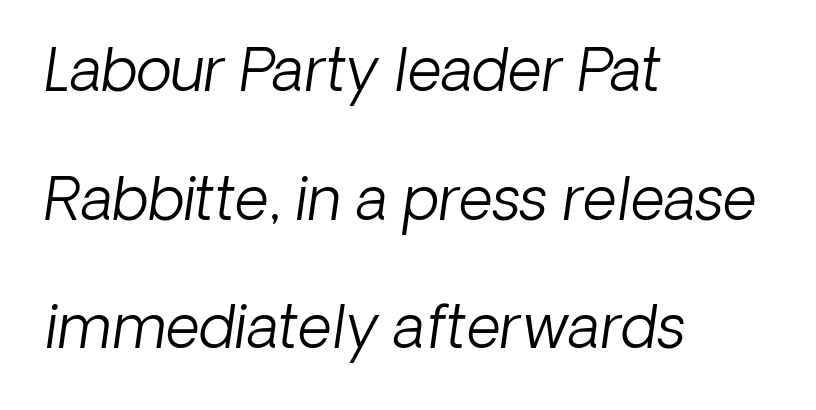
In terms of letterspacing, this is plain default setting. Each line starts at the same left margin while the right side varies. No heavy texture on the line: the type isn't bold. Italic: yes, the glyphs are oblique.
